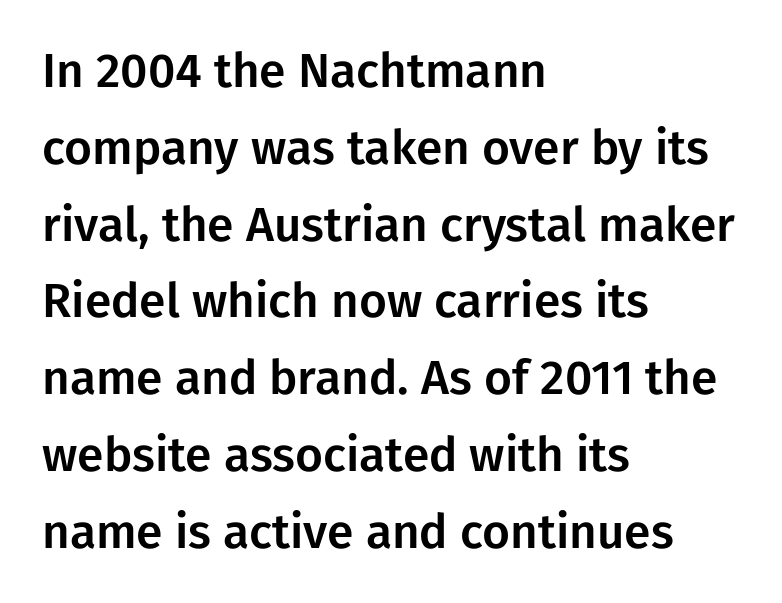
Q: Is the text italic (slanted)? A: No, it is upright.
Q: Is the typeface a serif or a sans-serif typeface? A: Sans-serif.
Q: Is the text underlined? A: No.
Q: How is the paragraph aligned? A: Left-aligned.
Q: Is the spacing between letters normal or unusually wide? A: Normal.
Q: Is the spacing between lines tight, normal or loose? A: Normal.
Q: Width (condensed, normal, or wide)? A: Normal.
Q: Stroke contrast? A: Low.
Q: x-height? A: Medium.
Q: Monospaced? A: No.
